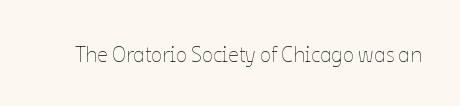
The passage shown is not underscored anywhere. The font's upright variant was chosen for this text. Stems here are at most as thick as an everyday book face. Observe the ordinary spacing: letters are neighbours, not strangers.
